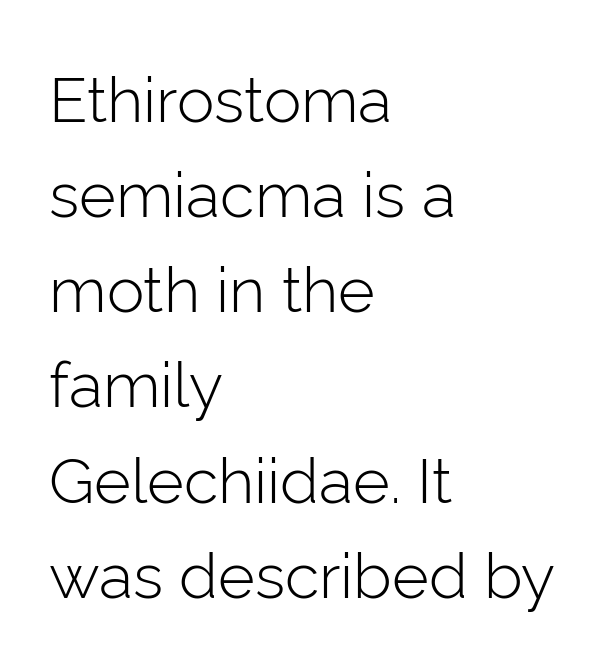
The image shows 63 px light sans-serif type, upright; set left-aligned, normal line spacing (1.51x), normal letter spacing, not underlined; low stroke contrast and a medium x-height.
